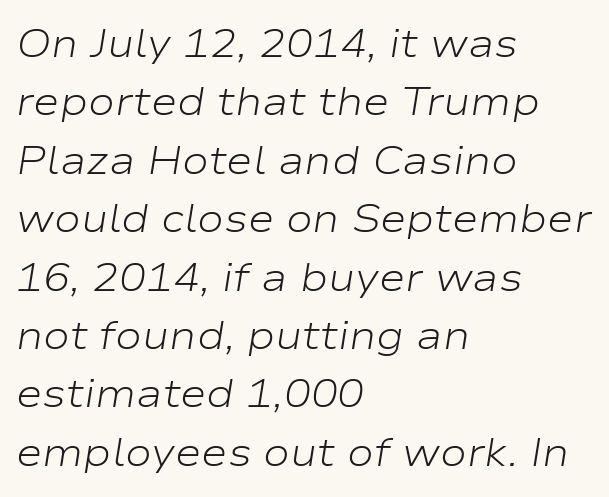
Q: Is the text bold? A: No.
Q: Is the text italic (slanted)? A: Yes, it leans right by about 9 degrees.
Q: Is the text underlined? A: No.
Q: How is the paragraph aligned? A: Left-aligned.
Q: Is the spacing between letters normal or unusually wide? A: Normal.
Q: Is the spacing between lines tight, normal or loose? A: Normal.
Q: Width (condensed, normal, or wide)? A: Wide.
Q: Stroke contrast? A: Low.
Q: x-height? A: Medium.
Q: Monospaced? A: No.
